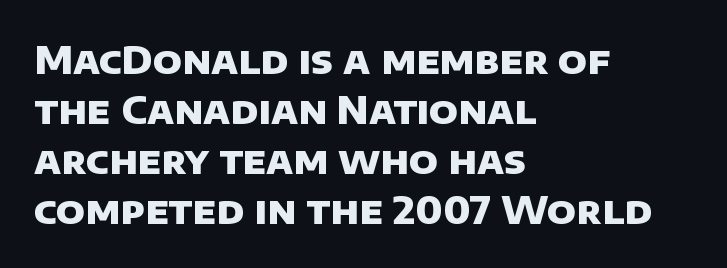
{"serif": "no", "bold": "yes", "weight": "heavy", "width": "normal", "stroke_contrast": "low", "x_height": "large", "monospaced": "no", "underline": "no", "align": "left", "line_spacing": "normal", "line_spacing_ratio": 1.32, "letter_spacing": "normal", "letter_spacing_em": 0.0, "glyph_px": 38}
